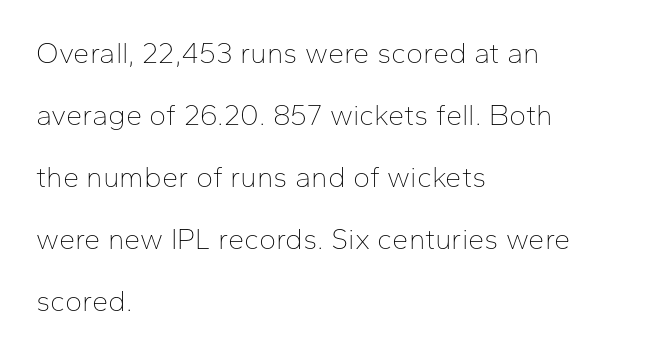
Q: Is the text bold? A: No.
Q: Is the text italic (slanted)? A: No, it is upright.
Q: Is the typeface a serif or a sans-serif typeface? A: Sans-serif.
Q: Is the text underlined? A: No.
Q: How is the paragraph aligned? A: Left-aligned.
Q: Is the spacing between letters normal or unusually wide? A: Normal.
Q: Is the spacing between lines tight, normal or loose? A: Loose.
Q: Width (condensed, normal, or wide)? A: Normal.
Q: Stroke contrast? A: Low.
Q: x-height? A: Medium.
Q: Monospaced? A: No.
